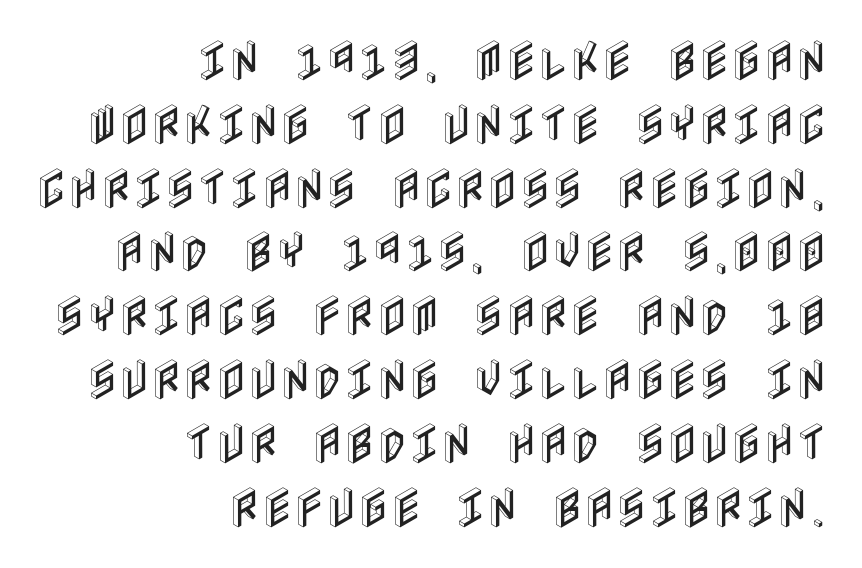
{"italic": "no", "width": "condensed", "x_height": "large", "underline": "no", "align": "right", "line_spacing": "normal", "line_spacing_ratio": 1.45, "letter_spacing": "normal", "letter_spacing_em": 0.0, "glyph_px": 44}
